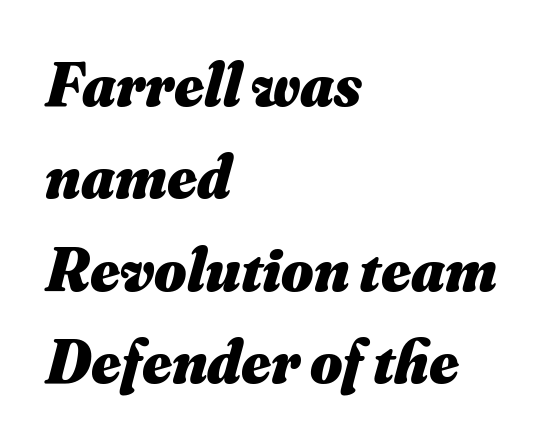
{"italic": "yes", "lean": "right", "slant_degrees": 16, "bold": "yes", "weight": "heavy", "width": "normal", "stroke_contrast": "medium", "x_height": "small", "monospaced": "no", "underline": "no", "align": "left", "line_spacing": "normal", "line_spacing_ratio": 1.49, "letter_spacing": "normal", "letter_spacing_em": 0.0, "glyph_px": 62}
